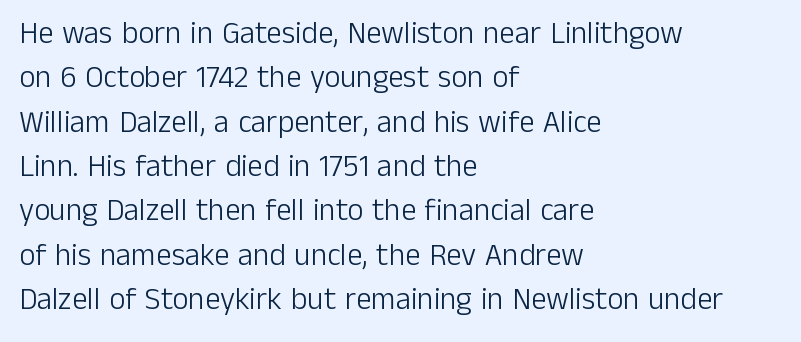
A typesetter would call this leading conventional body-copy spacing. To sum up the face: it is a sans, with no serifs. Horizontally, the lines are justified to the leading edge only. Nothing heavy about these letters — not bold at all.
